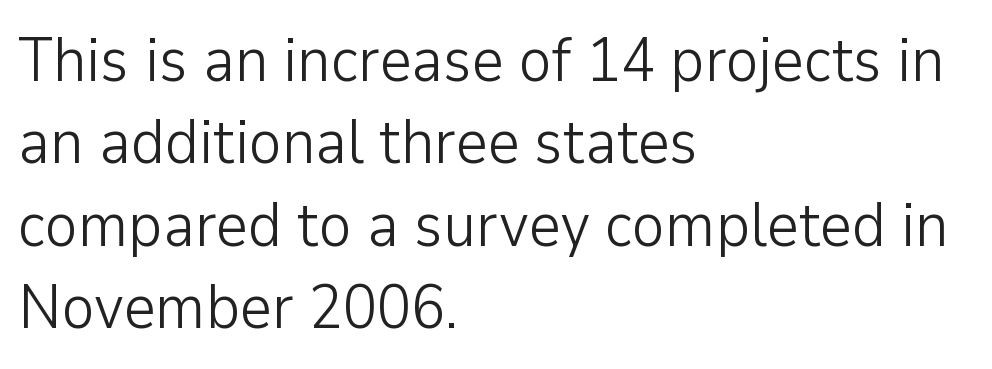
{"serif": "no", "italic": "no", "bold": "no", "weight": "light", "width": "normal", "stroke_contrast": "low", "x_height": "medium", "monospaced": "no", "underline": "no", "align": "left", "line_spacing": "normal", "line_spacing_ratio": 1.33, "letter_spacing": "normal", "letter_spacing_em": 0.0, "glyph_px": 62}
